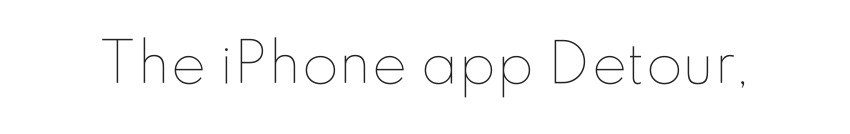
Q: Is the text bold? A: No.
Q: Is the text italic (slanted)? A: No, it is upright.
Q: Is the text underlined? A: No.
Q: Is the spacing between letters normal or unusually wide? A: Normal.
Q: Width (condensed, normal, or wide)? A: Normal.
Q: Stroke contrast? A: Low.
Q: x-height? A: Small.
Q: Monospaced? A: No.
